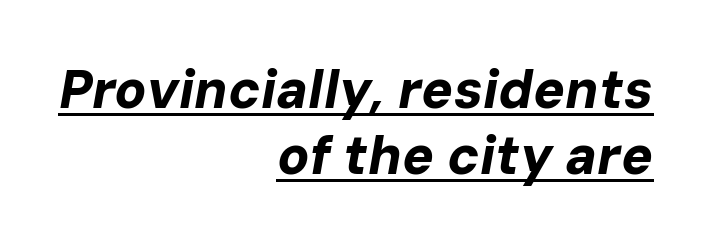
{"italic": "yes", "lean": "right", "slant_degrees": 10, "bold": "yes", "weight": "bold", "width": "normal", "stroke_contrast": "low", "x_height": "medium", "monospaced": "no", "underline": "yes", "align": "right", "line_spacing": "normal", "line_spacing_ratio": 1.25, "letter_spacing": "normal", "letter_spacing_em": 0.0, "glyph_px": 53}
